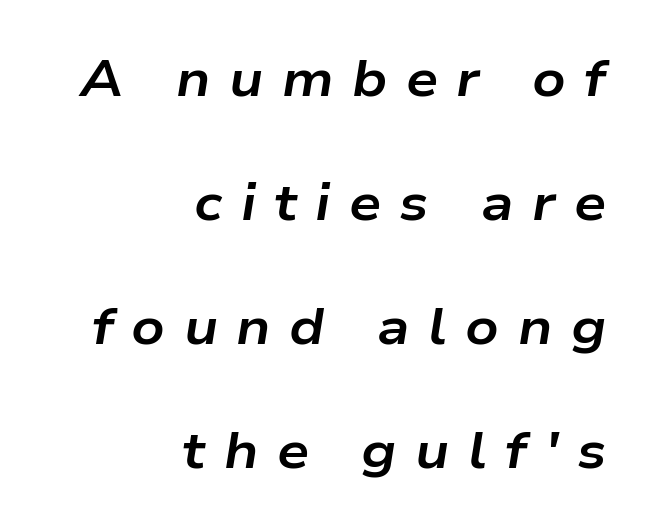
Q: Is the text bold? A: Yes.
Q: Is the text italic (slanted)? A: Yes, it leans right by about 9 degrees.
Q: Is the text underlined? A: No.
Q: How is the paragraph aligned? A: Right-aligned.
Q: Is the spacing between letters normal or unusually wide? A: Unusually wide.
Q: Is the spacing between lines tight, normal or loose? A: Loose.
Q: Width (condensed, normal, or wide)? A: Wide.
Q: Stroke contrast? A: Low.
Q: x-height? A: Medium.
Q: Monospaced? A: No.
